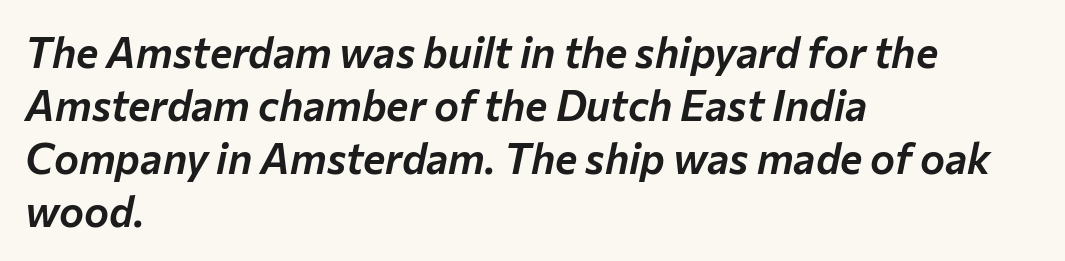
This sample has the flowing, uneven cadence of proportional lettering. Quick note: interline space is typical. The passage shown leans; its letterforms are oblique. Anything drawn beneath the words? Only blank space. The line texture is even and compact thanks to regular tracking.
